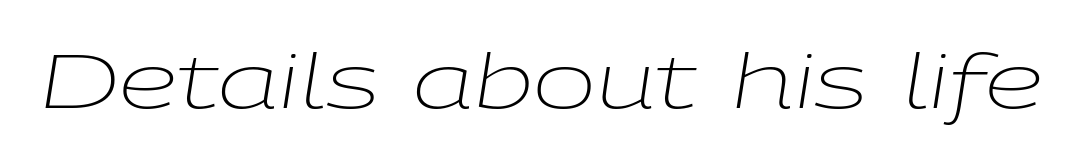
The image shows 75 px light, wide type, italic (leaning right); set normal letter spacing, not underlined; low stroke contrast and a medium x-height.
